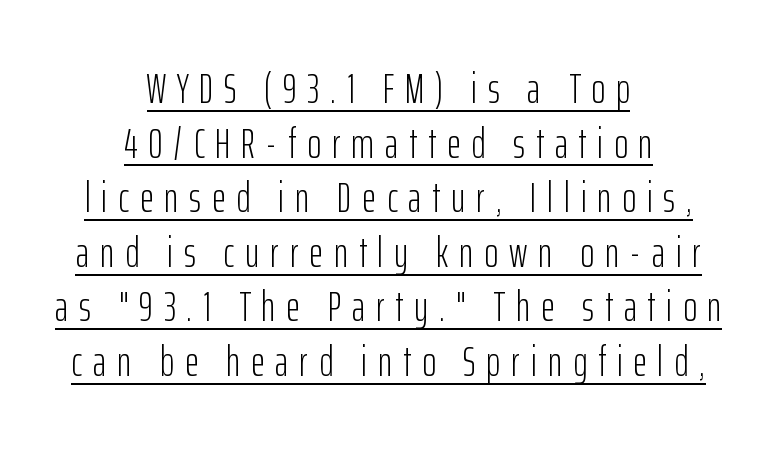
Does a line run under the words? Yes, clearly. Each new line begins a customary step beneath the previous one. The setting favours the middle, as headings and verse often do. The letters look calm and open, with moderate or lighter stems.
